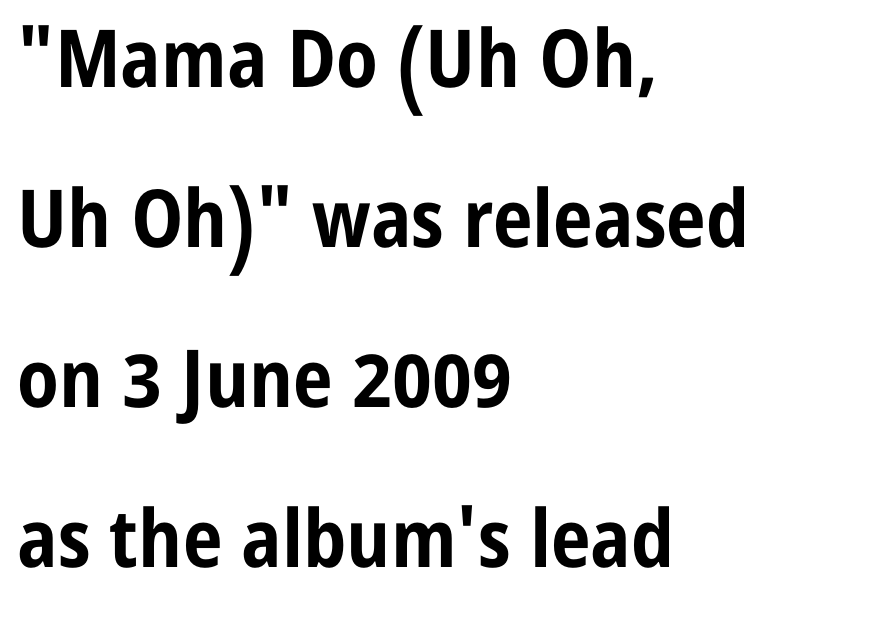
The rendering uses a bold face; every stroke is thick and dark. Beneath every word, the page is bare. Ascenders rise straight up at ninety degrees. Successive baselines arrive slowly, with a big drop between each. Observe the ordinary spacing: letters are neighbours, not strangers. The rag falls on the right side of this text block.
